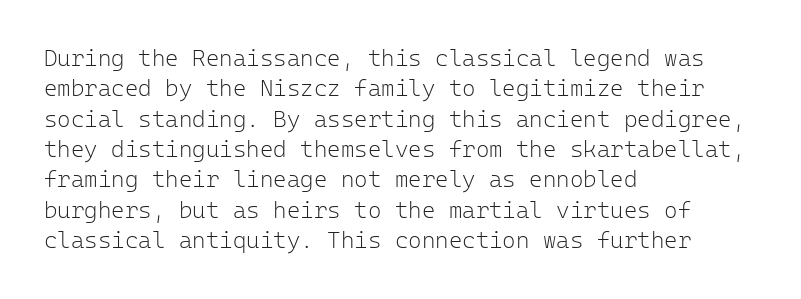
The image shows 23 px text type, upright; set left-aligned, normal line spacing (1.32x), normal letter spacing, not underlined.
